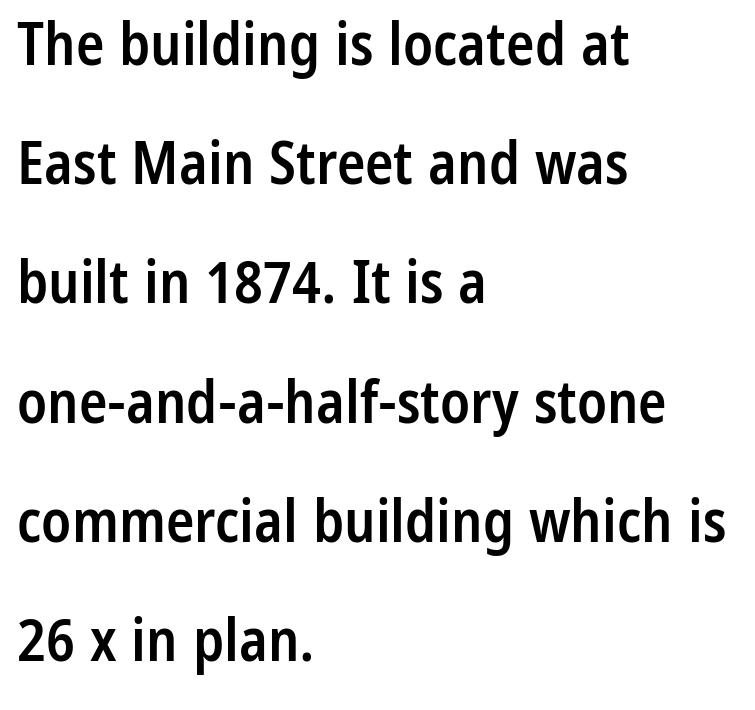
The text was rendered using a sans face with plain stroke endings. Vertical spacing — loose. In terms of weight, the rendering is demibold, just under bold. The letters advance in unequal steps, a hallmark of proportional type. Quick note: not italic, upright. Teacher's note: observe the even left margin — that is flush-left alignment.
